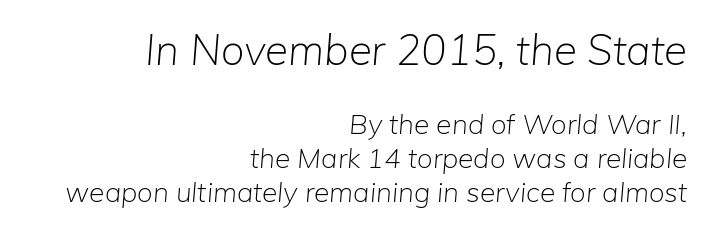
{"italic": "yes", "lean": "right", "slant_degrees": 5, "bold": "no", "weight": "light", "width": "normal", "stroke_contrast": "low", "x_height": "medium", "monospaced": "no", "underline": "no", "align": "right", "line_spacing_ratio": 1.21, "letter_spacing": "normal", "letter_spacing_em": 0.0, "larger_block": "first", "size_ratio": 1.5, "glyph_px": 42}
